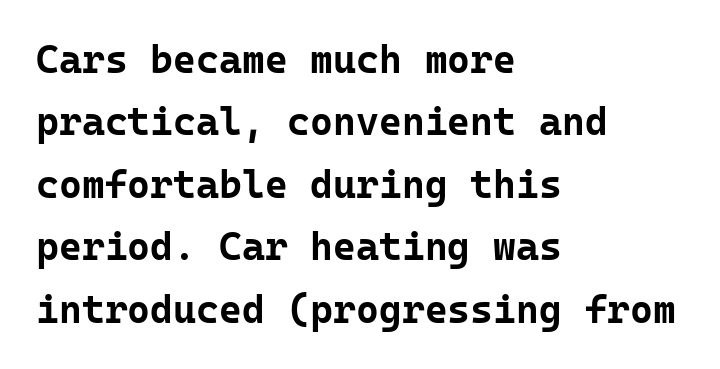
The passage shown is not underscored anywhere. A typesetter would label this face a sans. Reading down the column, the eye jumps a familiar distance to each next line. The axis of the letterforms is exactly vertical. The ragged edge is on the right, which tells us the setting is flush left. The rendering keeps characters at their native spacing.
